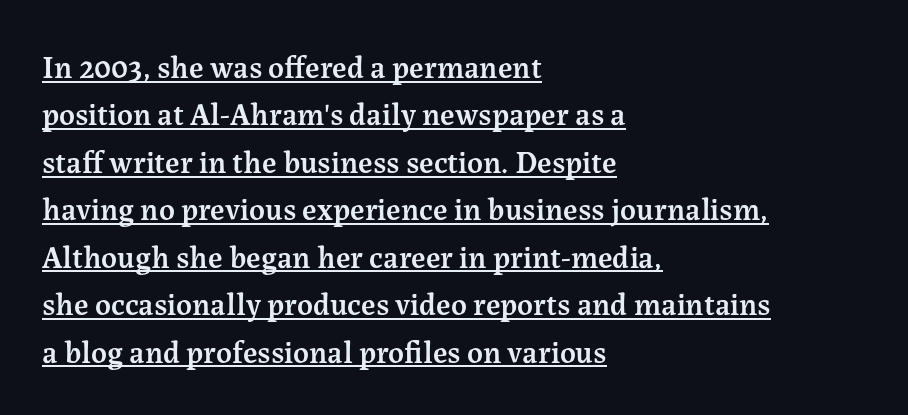
{"serif": "yes", "italic": "no", "bold": "semi", "weight": "semibold", "width": "normal", "stroke_contrast": "medium", "x_height": "medium", "monospaced": "no", "underline": "yes", "align": "left", "line_spacing": "normal", "line_spacing_ratio": 1.53, "letter_spacing": "normal", "letter_spacing_em": 0.0, "glyph_px": 31}
